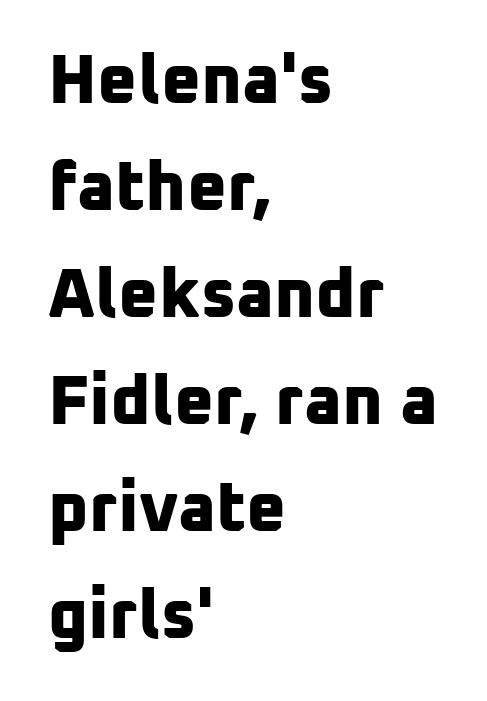
Q: Is the text bold? A: Yes.
Q: Is the typeface a serif or a sans-serif typeface? A: Sans-serif.
Q: Is the text underlined? A: No.
Q: How is the paragraph aligned? A: Left-aligned.
Q: Is the spacing between letters normal or unusually wide? A: Normal.
Q: Is the spacing between lines tight, normal or loose? A: Normal.
Q: Width (condensed, normal, or wide)? A: Normal.
Q: Stroke contrast? A: Low.
Q: x-height? A: Medium.
Q: Monospaced? A: No.
